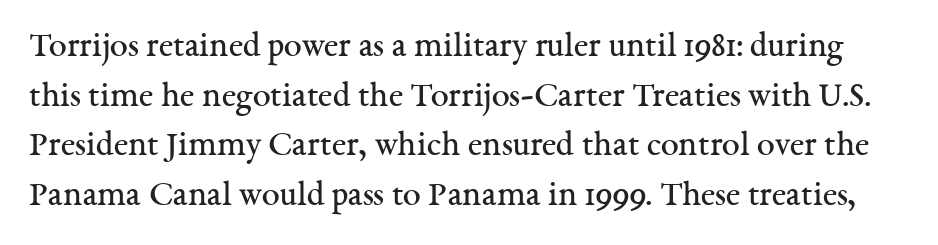
{"serif": "yes", "italic": "no", "bold": "no", "weight": "regular", "width": "normal", "stroke_contrast": "medium", "x_height": "medium", "monospaced": "no", "underline": "no", "line_spacing": "normal", "line_spacing_ratio": 1.38, "letter_spacing": "normal", "letter_spacing_em": 0.0, "glyph_px": 36}
